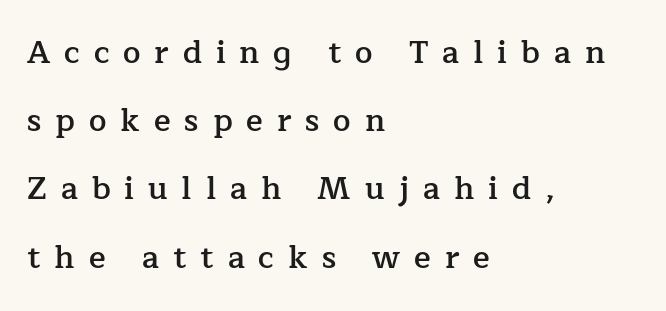
Q: Is the text bold? A: Semi-bold.
Q: Is the text italic (slanted)? A: No, it is upright.
Q: Is the typeface a serif or a sans-serif typeface? A: Serif.
Q: Is the text underlined? A: No.
Q: How is the paragraph aligned? A: Left-aligned.
Q: Is the spacing between letters normal or unusually wide? A: Unusually wide.
Q: Is the spacing between lines tight, normal or loose? A: Loose.
Q: Width (condensed, normal, or wide)? A: Normal.
Q: Stroke contrast? A: Low.
Q: x-height? A: Medium.
Q: Monospaced? A: No.
